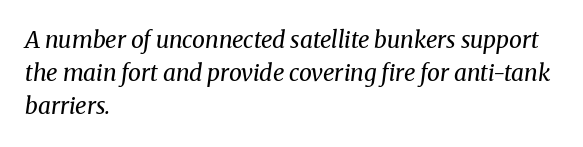
Q: Is the text bold? A: No.
Q: Is the text italic (slanted)? A: Yes, it leans right by about 8 degrees.
Q: Is the text underlined? A: No.
Q: How is the paragraph aligned? A: Left-aligned.
Q: Is the spacing between letters normal or unusually wide? A: Normal.
Q: Is the spacing between lines tight, normal or loose? A: Normal.
